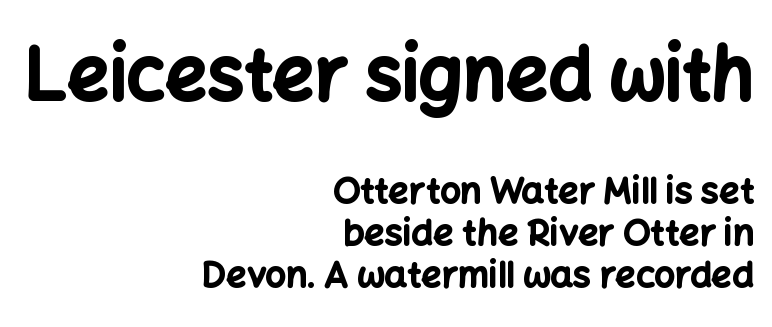
The image shows 73 px bold sans-serif type, upright; set right-aligned, line spacing 1.18x, normal letter spacing, not underlined; the first (top) block is 2.03x larger; low stroke contrast and a medium x-height.
